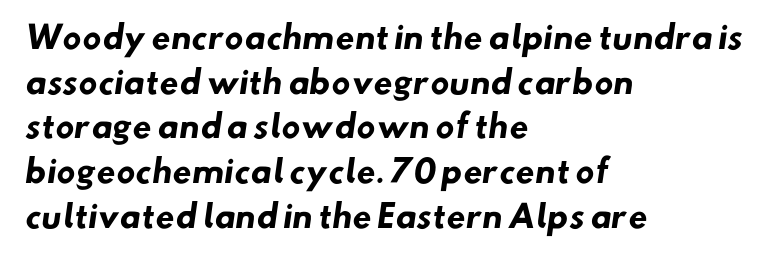
{"serif": "no", "bold": "yes", "weight": "heavy", "width": "normal", "stroke_contrast": "low", "x_height": "small", "monospaced": "no", "underline": "no", "align": "left", "line_spacing": "normal", "line_spacing_ratio": 1.44, "letter_spacing": "normal", "letter_spacing_em": 0.0, "glyph_px": 31}
